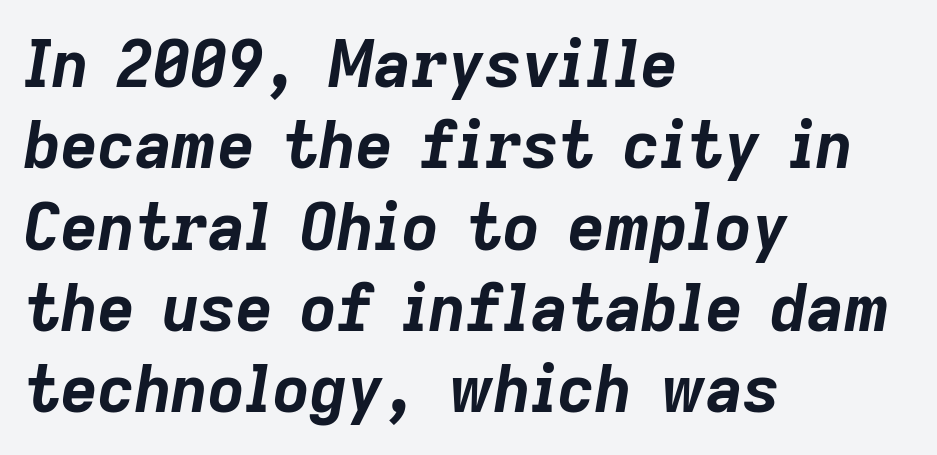
{"italic": "yes", "lean": "right", "slant_degrees": 9, "bold": "yes", "weight": "bold", "width": "normal", "stroke_contrast": "low", "x_height": "medium", "monospaced": "no", "underline": "no", "align": "left", "line_spacing": "normal", "line_spacing_ratio": 1.27, "letter_spacing": "normal", "letter_spacing_em": 0.0, "glyph_px": 64}
